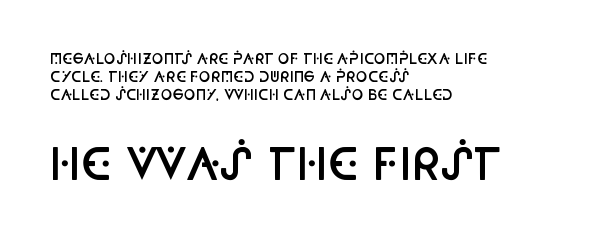
Q: Is the text bold? A: Semi-bold.
Q: Is the text italic (slanted)? A: No, it is upright.
Q: Is the typeface a serif or a sans-serif typeface? A: Sans-serif.
Q: Is the text underlined? A: No.
Q: How is the paragraph aligned? A: Left-aligned.
Q: Is the spacing between letters normal or unusually wide? A: Normal.
Q: Is the spacing between lines tight, normal or loose? A: Normal.
Q: Which block of text is set in a larger size, the first (top) or the second (bottom)? A: The second (bottom) one.
Q: Width (condensed, normal, or wide)? A: Condensed.
Q: Stroke contrast? A: Low.
Q: x-height? A: Large.
Q: Monospaced? A: No.
